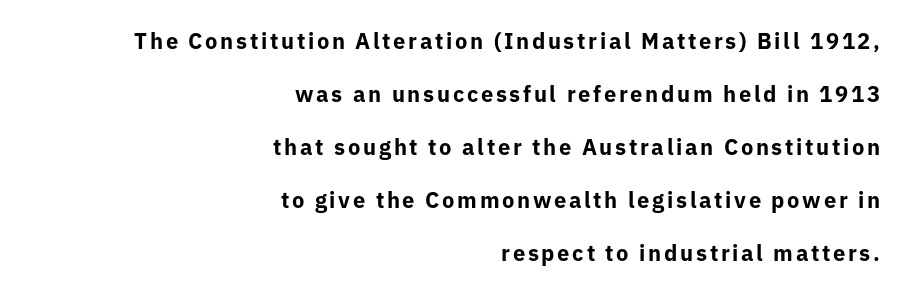
Q: Is the text bold? A: Yes.
Q: Is the text italic (slanted)? A: No, it is upright.
Q: Is the text underlined? A: No.
Q: How is the paragraph aligned? A: Right-aligned.
Q: Is the spacing between lines tight, normal or loose? A: Loose.
